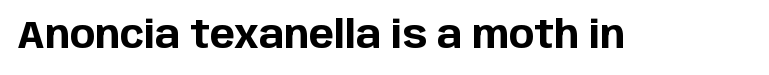
{"serif": "no", "italic": "no", "bold": "yes", "weight": "bold", "width": "normal", "stroke_contrast": "low", "x_height": "large", "monospaced": "no", "underline": "no", "letter_spacing": "normal", "letter_spacing_em": 0.0, "glyph_px": 38}
